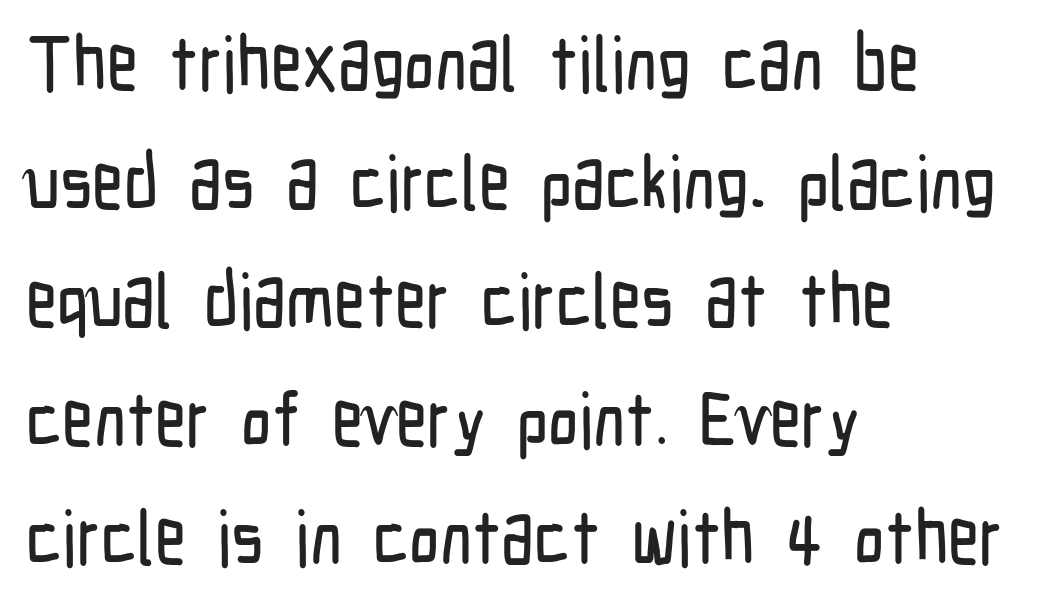
Q: Is the text italic (slanted)? A: No, it is upright.
Q: Is the typeface a serif or a sans-serif typeface? A: Sans-serif.
Q: Is the text underlined? A: No.
Q: How is the paragraph aligned? A: Left-aligned.
Q: Is the spacing between letters normal or unusually wide? A: Normal.
Q: Is the spacing between lines tight, normal or loose? A: Normal.
Q: Width (condensed, normal, or wide)? A: Condensed.
Q: Stroke contrast? A: Low.
Q: x-height? A: Medium.
Q: Monospaced? A: No.
